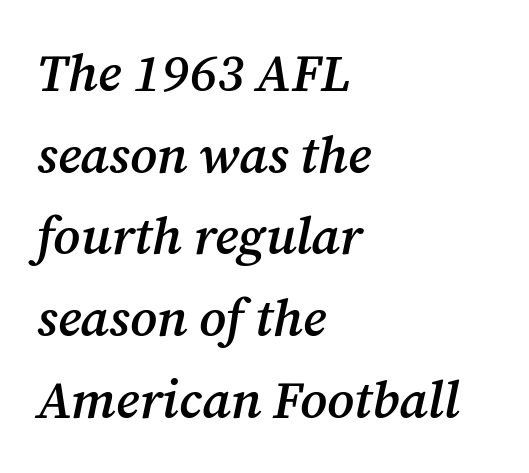
Q: Is the text bold? A: Semi-bold.
Q: Is the text italic (slanted)? A: Yes, it leans right by about 12 degrees.
Q: Is the typeface a serif or a sans-serif typeface? A: Serif.
Q: Is the text underlined? A: No.
Q: How is the paragraph aligned? A: Left-aligned.
Q: Is the spacing between letters normal or unusually wide? A: Normal.
Q: Is the spacing between lines tight, normal or loose? A: Normal.
Q: Width (condensed, normal, or wide)? A: Normal.
Q: Stroke contrast? A: Medium.
Q: x-height? A: Medium.
Q: Monospaced? A: No.
